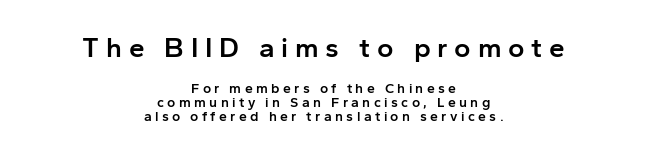
Q: Is the text bold? A: Semi-bold.
Q: Is the text italic (slanted)? A: No, it is upright.
Q: Is the typeface a serif or a sans-serif typeface? A: Sans-serif.
Q: Is the text underlined? A: No.
Q: How is the paragraph aligned? A: Centered.
Q: Is the spacing between letters normal or unusually wide? A: Unusually wide.
Q: Is the spacing between lines tight, normal or loose? A: Tight.
Q: Which block of text is set in a larger size, the first (top) or the second (bottom)? A: The first (top) one.
Q: Width (condensed, normal, or wide)? A: Normal.
Q: Stroke contrast? A: Low.
Q: x-height? A: Medium.
Q: Monospaced? A: No.
